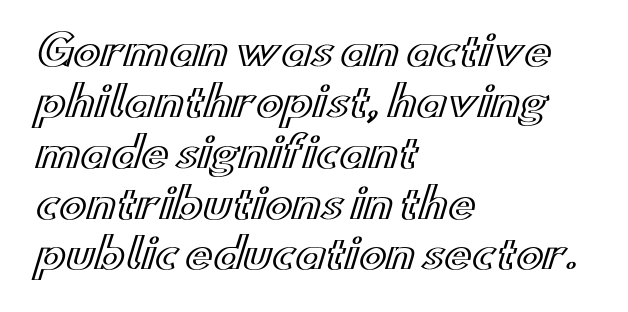
The image shows 41 px wide type; set left-aligned, line spacing 1.24x, normal letter spacing, not underlined; a small x-height.
